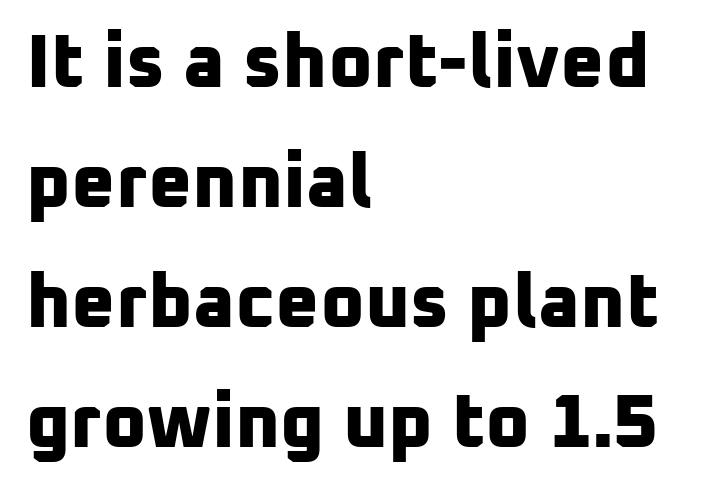
Q: Is the text bold? A: Yes.
Q: Is the typeface a serif or a sans-serif typeface? A: Sans-serif.
Q: Is the text underlined? A: No.
Q: How is the paragraph aligned? A: Left-aligned.
Q: Is the spacing between letters normal or unusually wide? A: Normal.
Q: Is the spacing between lines tight, normal or loose? A: Normal.
Q: Width (condensed, normal, or wide)? A: Normal.
Q: Stroke contrast? A: Low.
Q: x-height? A: Medium.
Q: Monospaced? A: No.
